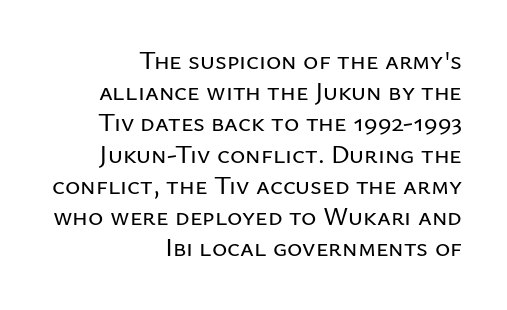
{"italic": "no", "underline": "no", "align": "right", "line_spacing_ratio": 1.2, "letter_spacing": "normal", "letter_spacing_em": 0.0, "glyph_px": 26}
